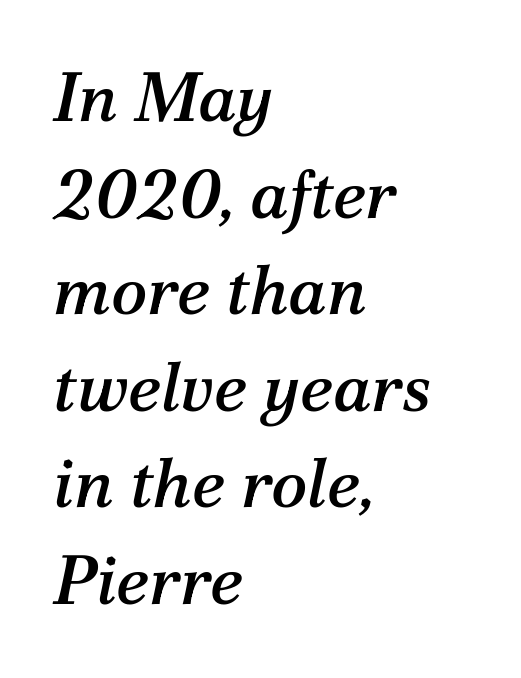
Descender tails drop into unmarked territory. The letters are slanted; this is an italic face. The rendering keeps characters at their native spacing. Horizontally, the lines are justified to the leading edge only. The letters advance in unequal steps, a hallmark of proportional type.
